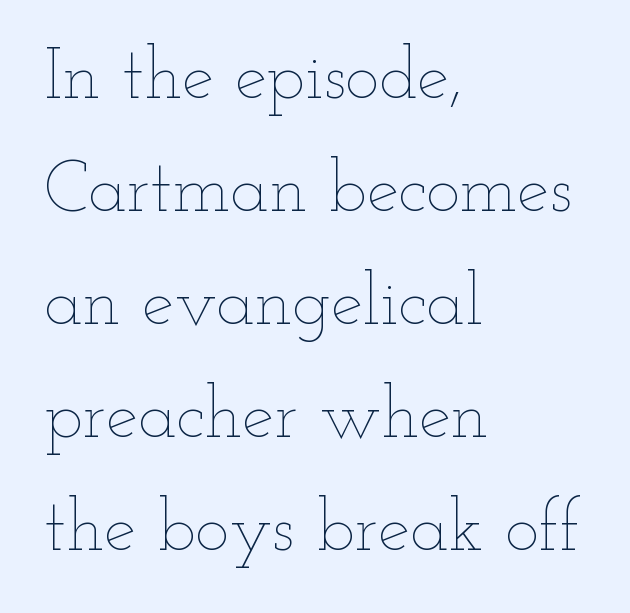
{"italic": "no", "bold": "no", "weight": "thin", "width": "wide", "stroke_contrast": "low", "x_height": "small", "monospaced": "no", "underline": "no", "align": "left", "line_spacing": "normal", "line_spacing_ratio": 1.57, "letter_spacing": "normal", "letter_spacing_em": 0.0, "glyph_px": 72}
